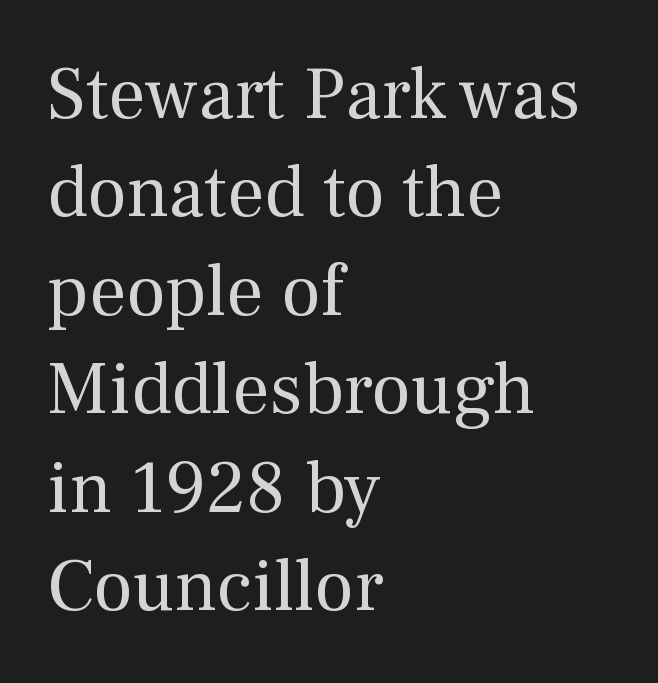
Q: Is the text bold? A: No.
Q: Is the text italic (slanted)? A: No, it is upright.
Q: Is the typeface a serif or a sans-serif typeface? A: Serif.
Q: Is the text underlined? A: No.
Q: How is the paragraph aligned? A: Left-aligned.
Q: Is the spacing between letters normal or unusually wide? A: Normal.
Q: Is the spacing between lines tight, normal or loose? A: Normal.
Q: Width (condensed, normal, or wide)? A: Normal.
Q: Stroke contrast? A: Medium.
Q: x-height? A: Medium.
Q: Monospaced? A: No.
